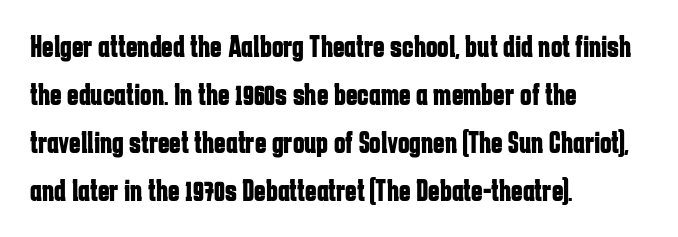
The passage shown stacks its lines at a standard gap. Alignment: flush left. What kind of face is this? One without serifs — a sans. Ordinary non-slanted type is in use. There is no visible air inserted between adjacent glyphs. This sample has the flowing, uneven cadence of proportional lettering.
